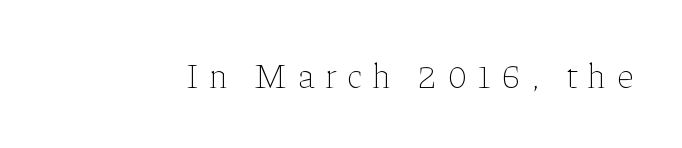
Do the characters align in a grid? No, the font is proportional. This rendering widens character spacing well past its baseline value. Designer's note — italics off, roman on. Quick note: underline off. This reads as an unemphasized weight, regular at the heaviest.
